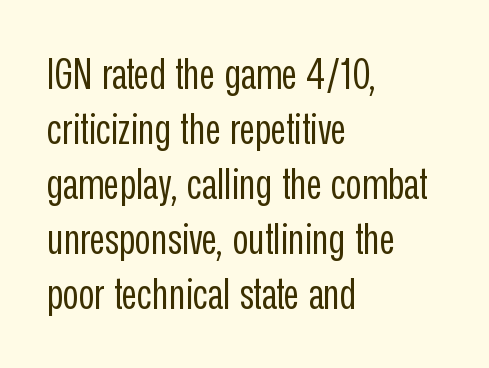
Q: Is the text bold? A: No.
Q: Is the text italic (slanted)? A: No, it is upright.
Q: Is the typeface a serif or a sans-serif typeface? A: Sans-serif.
Q: Is the text underlined? A: No.
Q: How is the paragraph aligned? A: Left-aligned.
Q: Is the spacing between letters normal or unusually wide? A: Normal.
Q: Is the spacing between lines tight, normal or loose? A: Normal.
Q: Width (condensed, normal, or wide)? A: Condensed.
Q: Stroke contrast? A: Low.
Q: x-height? A: Medium.
Q: Monospaced? A: No.
